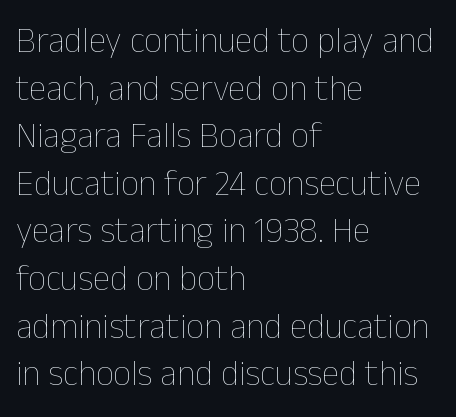
{"italic": "no", "bold": "no", "weight": "thin", "width": "normal", "stroke_contrast": "low", "x_height": "medium", "monospaced": "no", "underline": "no", "align": "left", "line_spacing": "normal", "line_spacing_ratio": 1.36, "letter_spacing": "normal", "letter_spacing_em": 0.0, "glyph_px": 35}
